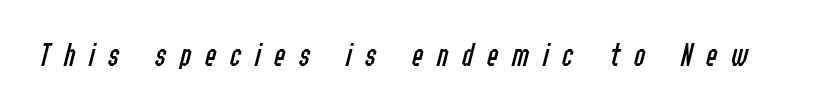
{"italic": "yes", "lean": "right", "slant_degrees": 14, "bold": "no", "weight": "regular", "width": "condensed", "stroke_contrast": "low", "x_height": "medium", "monospaced": "no", "underline": "no", "letter_spacing": "wide", "letter_spacing_em": 0.4, "glyph_px": 34}
